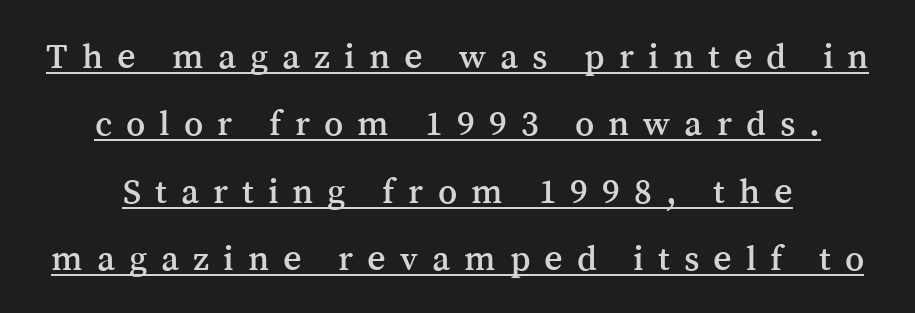
Each line of the rendering has a horizontal stroke beneath the glyphs. The font family rendered here belongs to the serif group. The axis of the letterforms is exactly vertical. Varying glyph widths throughout — classic text-font behaviour. The passage shown has open, widely tracked lettering throughout.
